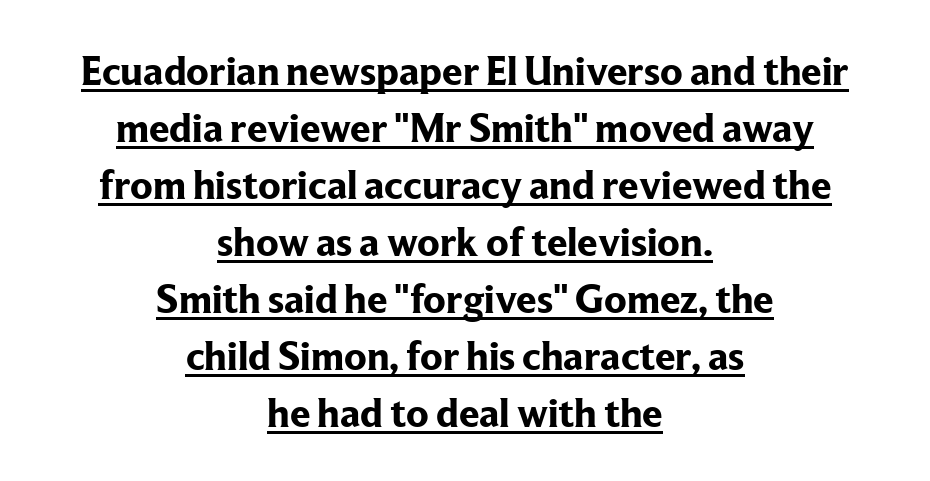
The image shows 41 px bold serif type, upright; set centered, normal line spacing (1.39x), normal letter spacing, underlined; low stroke contrast and a medium x-height.
